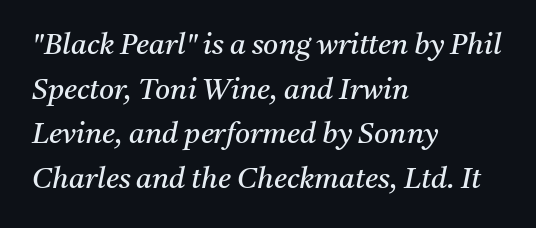
Q: Is the text bold? A: No.
Q: Is the text italic (slanted)? A: Yes, it leans right by about 11 degrees.
Q: Is the typeface a serif or a sans-serif typeface? A: Serif.
Q: Is the text underlined? A: No.
Q: How is the paragraph aligned? A: Left-aligned.
Q: Is the spacing between letters normal or unusually wide? A: Normal.
Q: Is the spacing between lines tight, normal or loose? A: Normal.
Q: Width (condensed, normal, or wide)? A: Normal.
Q: Stroke contrast? A: Medium.
Q: x-height? A: Medium.
Q: Monospaced? A: No.
